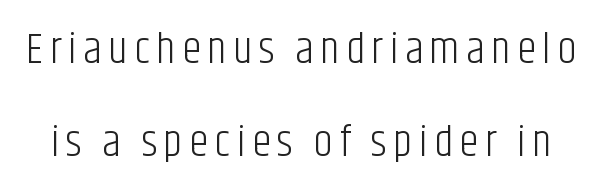
Q: Is the text bold? A: No.
Q: Is the text italic (slanted)? A: No, it is upright.
Q: Is the typeface a serif or a sans-serif typeface? A: Sans-serif.
Q: Is the text underlined? A: No.
Q: Is the spacing between lines tight, normal or loose? A: Loose.
Q: Width (condensed, normal, or wide)? A: Condensed.
Q: Stroke contrast? A: Low.
Q: x-height? A: Large.
Q: Monospaced? A: No.
